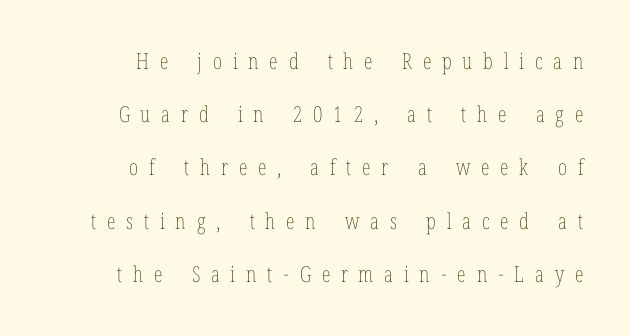
Q: Is the text bold? A: No.
Q: Is the text italic (slanted)? A: No, it is upright.
Q: Is the text underlined? A: No.
Q: How is the paragraph aligned? A: Right-aligned.
Q: Is the spacing between letters normal or unusually wide? A: Unusually wide.
Q: Is the spacing between lines tight, normal or loose? A: Loose.
